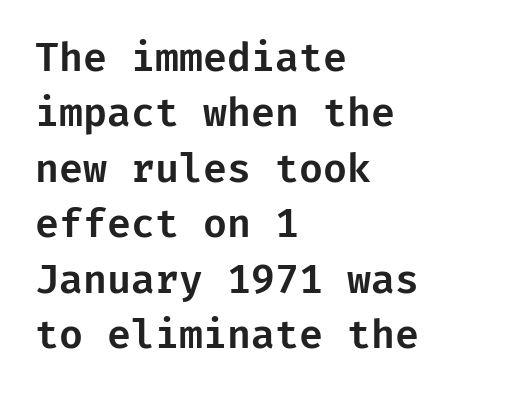
Do the letters lean? They stand straight. There is no visible air inserted between adjacent glyphs. The specimen omits any rule beneath the text block's lines. Each line starts at the same left margin while the right side varies. The block of text has a typical density, with ordinary space between rows. Serif or sans? Sans — the stroke terminals are bare.
